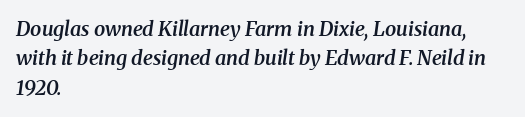
Q: Is the text bold? A: Semi-bold.
Q: Is the text italic (slanted)? A: Yes, it leans right by about 8 degrees.
Q: Is the text underlined? A: No.
Q: How is the paragraph aligned? A: Left-aligned.
Q: Is the spacing between letters normal or unusually wide? A: Normal.
Q: Is the spacing between lines tight, normal or loose? A: Normal.
